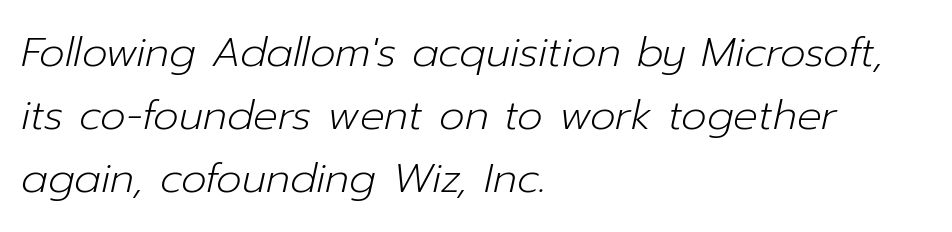
The face used here has a pronounced slope to its letters. In terms of letterspacing, this is plain default setting. Heaviness? Minimal to ordinary, like unemphasized prose. Check under the words: just untouched page. Line spacing here is normal.
